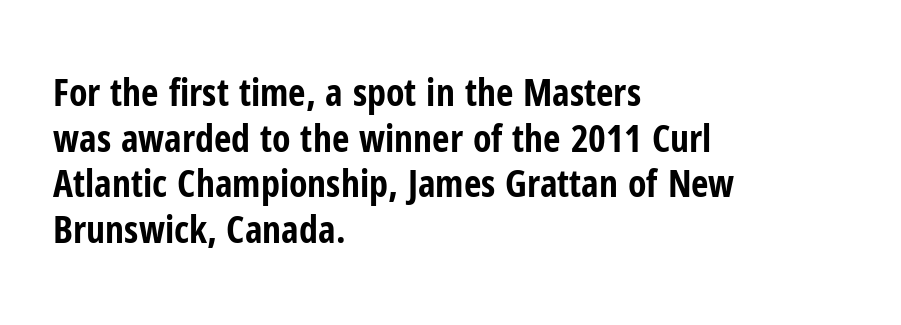
The type family on display is of the sans-serif kind. The strokes are fattened all the way to bold. A clean baseline with only descenders dipping below it. The gaps between neighbouring characters are ordinary and unremarkable. The rendering uses natural spacing where letterforms have individual widths.
